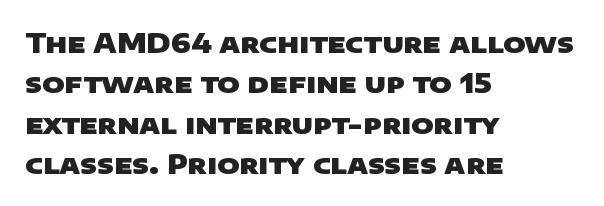
Characters follow at the spacing the type designer built in. The glyphs have the mass of a bold cut. Compared with typical paragraphs, the rows here are spaced about the same. Letters rest on an invisible, unmarked baseline. Short and long lines alike share a common starting point at left.
